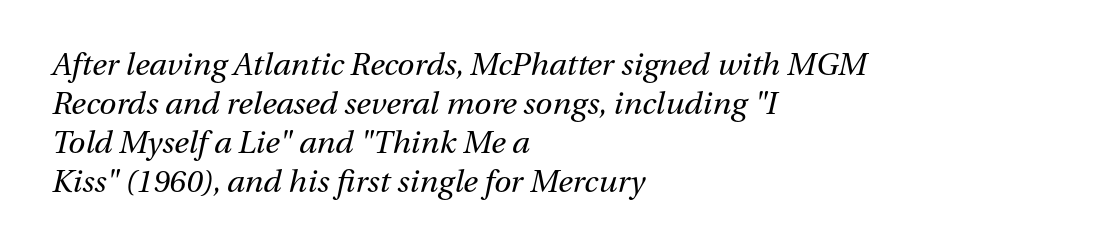
The rendering uses a moderate line-height, typical for paragraphs. Do the characters align in a grid? No, the font is proportional. Horizontal alignment here is leftward, the default for most running prose. These lines were composed using italics.
